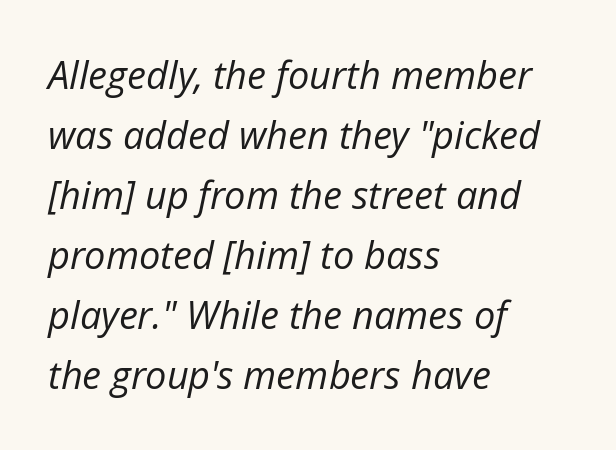
The image shows 38 px regular-weight type, italic (leaning right); set left-aligned, normal line spacing (1.58x), normal letter spacing, not underlined; low stroke contrast and a medium x-height.
